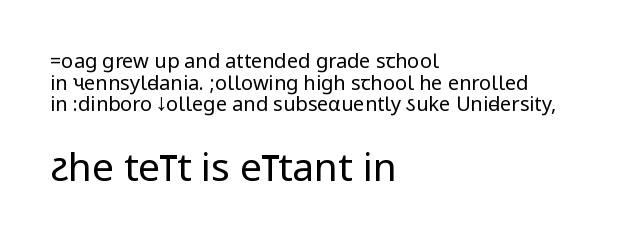
The paragraph has a hard left edge and a soft right edge. Type without underlining. Bigger letters appear in the bottom chunk; the top chunk is reduced. Tracking here is standard; glyphs follow each other at the usual distance. The characters display no serif detailing; their extremities are plain.
